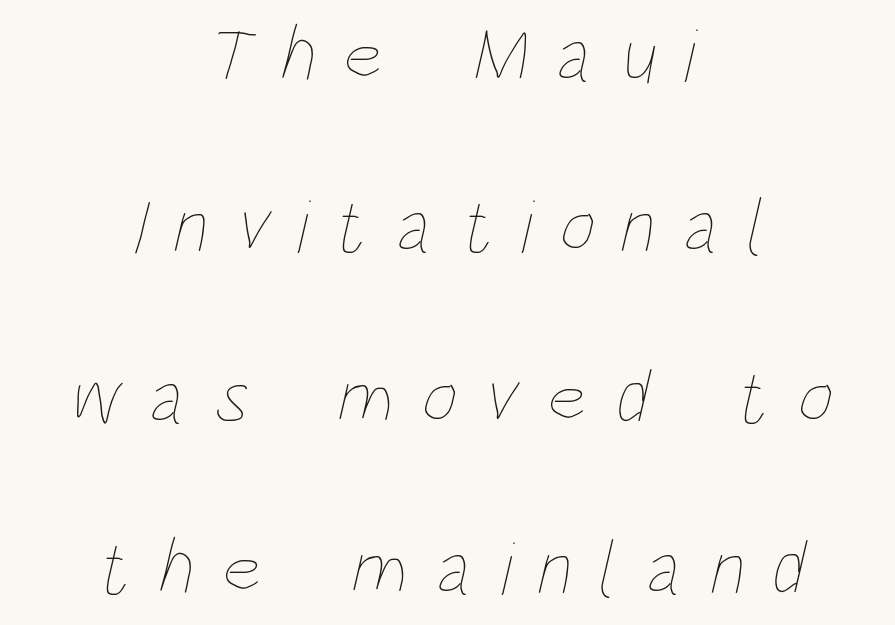
The image shows 77 px thin, condensed type; set centered, loose line spacing (2.22x), unusually wide letter spacing (+0.36 em), not underlined; low stroke contrast and a large x-height.
